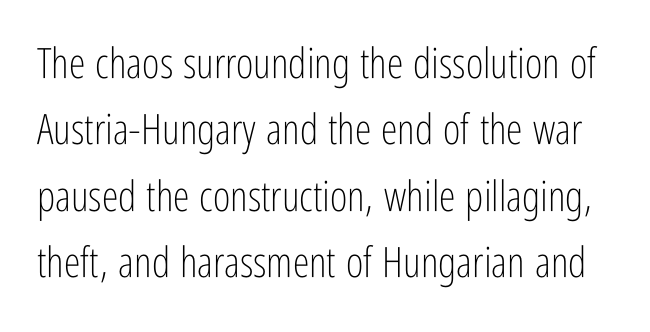
The image shows 42 px light, condensed sans-serif type, upright; set normal line spacing (1.58x), normal letter spacing, not underlined; low stroke contrast and a medium x-height.
